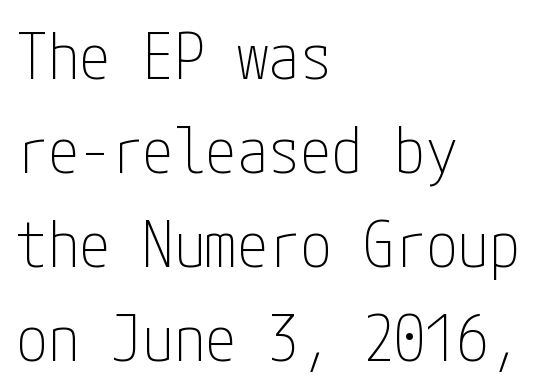
Q: Is the text bold? A: No.
Q: Is the text italic (slanted)? A: No, it is upright.
Q: Is the typeface a serif or a sans-serif typeface? A: Sans-serif.
Q: Is the text underlined? A: No.
Q: How is the paragraph aligned? A: Left-aligned.
Q: Is the spacing between letters normal or unusually wide? A: Normal.
Q: Is the spacing between lines tight, normal or loose? A: Normal.
Q: Width (condensed, normal, or wide)? A: Condensed.
Q: Stroke contrast? A: Low.
Q: x-height? A: Medium.
